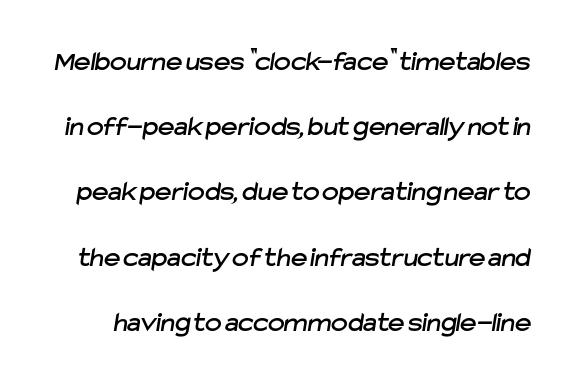
Q: Is the typeface a serif or a sans-serif typeface? A: Sans-serif.
Q: Is the text underlined? A: No.
Q: Is the spacing between letters normal or unusually wide? A: Normal.
Q: Is the spacing between lines tight, normal or loose? A: Loose.
Q: Width (condensed, normal, or wide)? A: Normal.
Q: Stroke contrast? A: Low.
Q: x-height? A: Medium.
Q: Monospaced? A: No.
